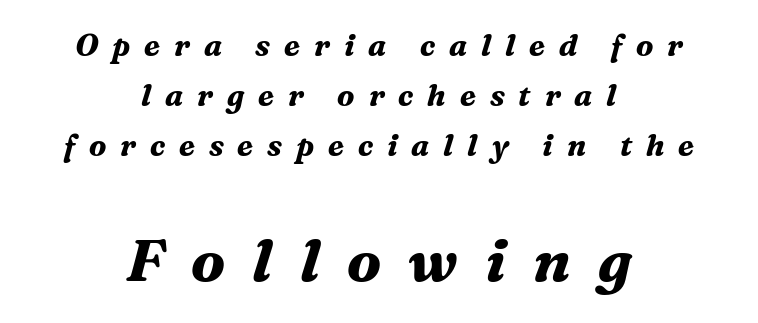
Q: Is the text bold? A: Yes.
Q: Is the text italic (slanted)? A: Yes, it leans right by about 16 degrees.
Q: Is the typeface a serif or a sans-serif typeface? A: Serif.
Q: Is the text underlined? A: No.
Q: How is the paragraph aligned? A: Centered.
Q: Is the spacing between letters normal or unusually wide? A: Unusually wide.
Q: Is the spacing between lines tight, normal or loose? A: Normal.
Q: Which block of text is set in a larger size, the first (top) or the second (bottom)? A: The second (bottom) one.
Q: Width (condensed, normal, or wide)? A: Normal.
Q: Stroke contrast? A: Medium.
Q: x-height? A: Medium.
Q: Monospaced? A: No.
